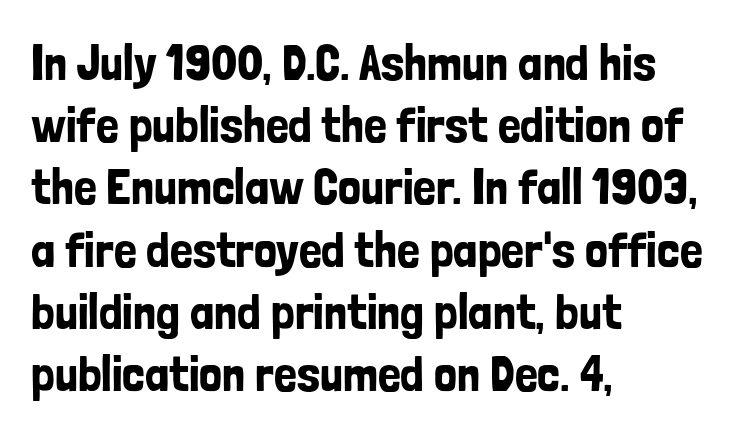
{"serif": "no", "italic": "no", "width": "condensed", "stroke_contrast": "low", "x_height": "medium", "monospaced": "no", "underline": "no", "align": "left", "line_spacing_ratio": 1.22, "letter_spacing": "normal", "letter_spacing_em": 0.0, "glyph_px": 51}
